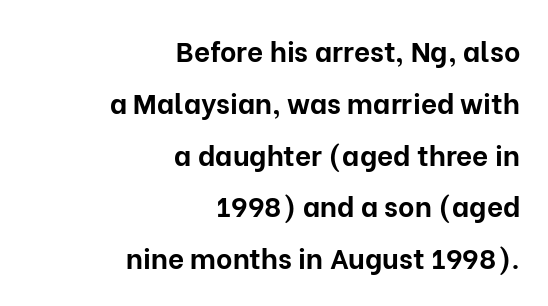
{"serif": "no", "italic": "no", "bold": "yes", "weight": "bold", "width": "normal", "stroke_contrast": "low", "x_height": "medium", "monospaced": "no", "underline": "no", "align": "right", "line_spacing_ratio": 1.85, "letter_spacing": "normal", "letter_spacing_em": 0.0, "glyph_px": 28}
